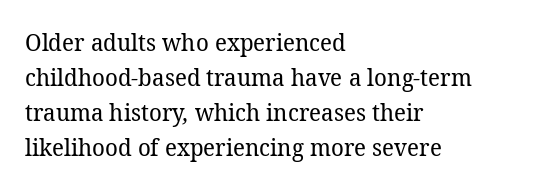
Underline: absent. The font sits on the lighter half of the weight spectrum, regular included. Regarding leading, the lines here are spaced in the standard way. Standard letterfit; no display-style spreading of the glyphs. Teacher's note: observe the even left margin — that is flush-left alignment.
